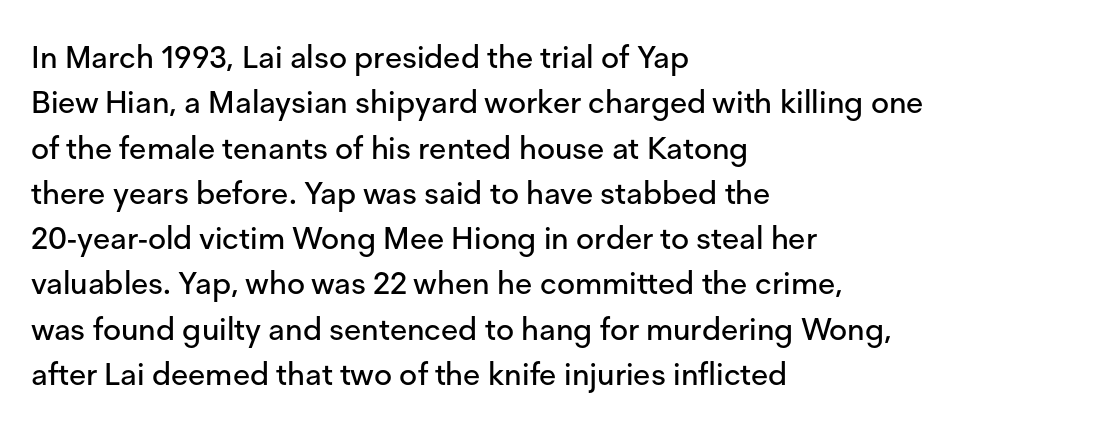
{"serif": "no", "italic": "no", "width": "normal", "stroke_contrast": "low", "x_height": "medium", "monospaced": "no", "underline": "no", "align": "left", "line_spacing": "normal", "line_spacing_ratio": 1.46, "letter_spacing": "normal", "letter_spacing_em": 0.0, "glyph_px": 31}
